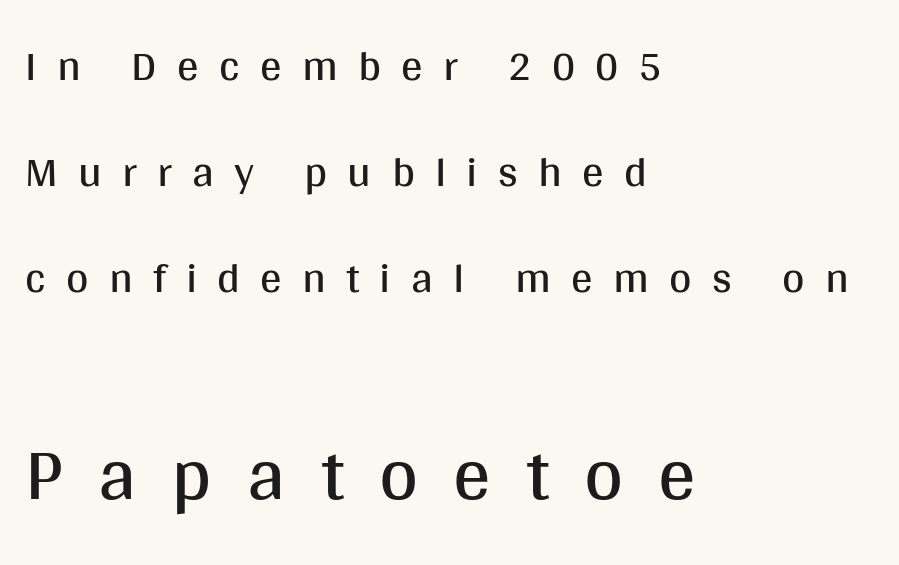
The lines are quadded left. The rendering uses a large line-height, opening up the rows. Looks like regular typesetting: each glyph gets only the width it needs. Typographically, this falls in the sans-serif category.
